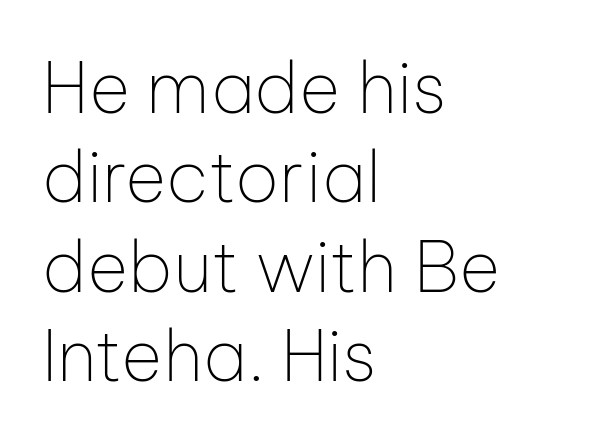
{"serif": "no", "italic": "no", "bold": "no", "weight": "thin", "width": "normal", "stroke_contrast": "low", "x_height": "medium", "monospaced": "no", "underline": "no", "align": "left", "line_spacing": "normal", "line_spacing_ratio": 1.26, "letter_spacing": "normal", "letter_spacing_em": 0.0, "glyph_px": 71}
